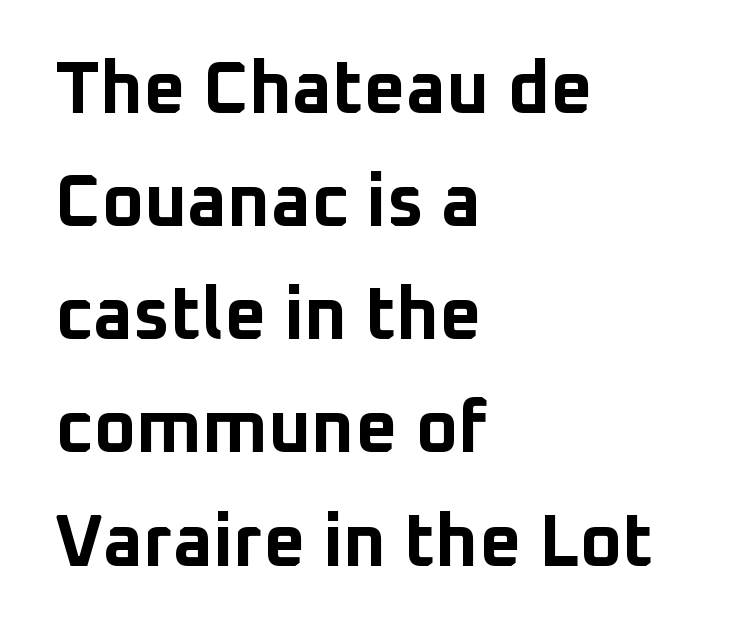
Q: Is the text bold? A: Yes.
Q: Is the text italic (slanted)? A: No, it is upright.
Q: Is the typeface a serif or a sans-serif typeface? A: Sans-serif.
Q: Is the text underlined? A: No.
Q: How is the paragraph aligned? A: Left-aligned.
Q: Is the spacing between letters normal or unusually wide? A: Normal.
Q: Is the spacing between lines tight, normal or loose? A: Normal.
Q: Width (condensed, normal, or wide)? A: Normal.
Q: Stroke contrast? A: Low.
Q: x-height? A: Medium.
Q: Monospaced? A: No.
